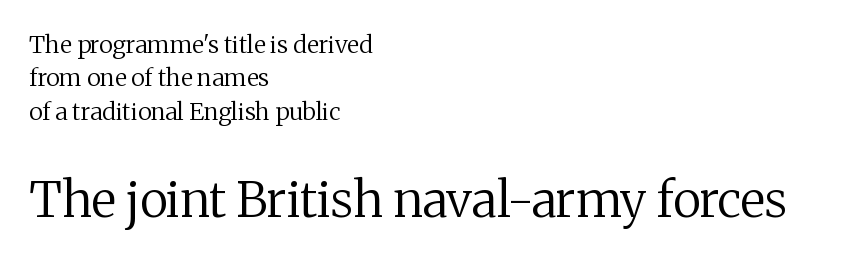
The lettering stays uniformly vertical, giving the passage a roman look. Which margin do the lines hug? The left one — the right edge is uneven. The space between consecutive lines is moderate. These lines are rendered in a variable-pitch font. Spacing between characters is what you'd get straight out of the box.
